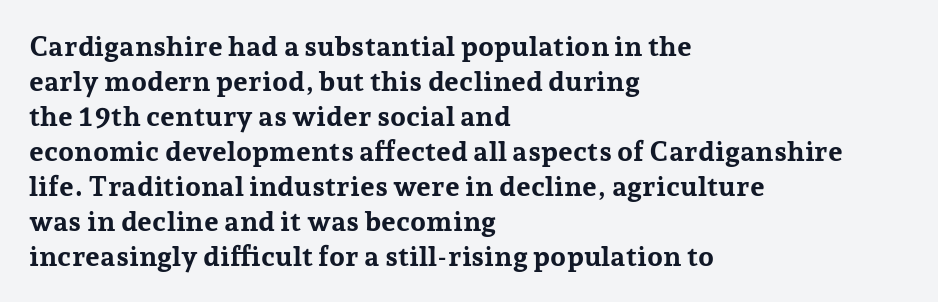
Vertical strokes here are truly vertical. Bold? Absolutely — the strokes are thick and heavy. Compared with typical paragraphs, the rows here are spaced about the same. Looks like regular typesetting: each glyph gets only the width it needs.
